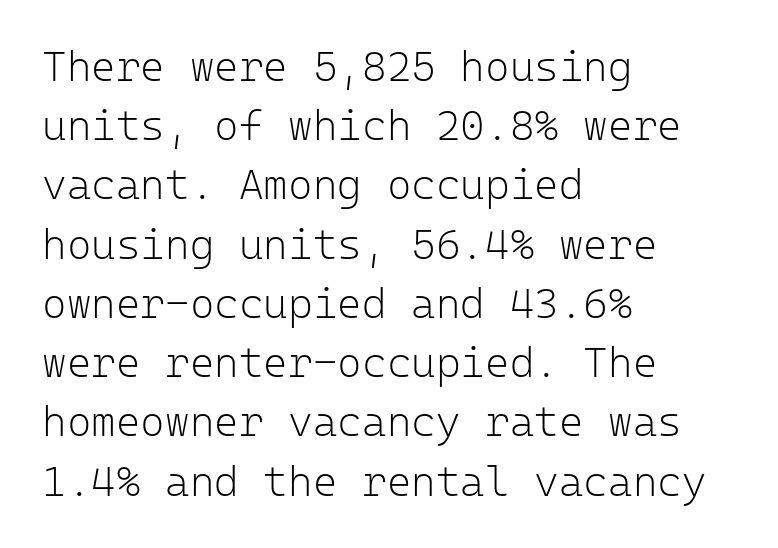
Counters stay open thanks to moderate or lighter strokes. The designer left line spacing at the default. A typesetter would call this zero additional tracking. The string is rendered with underlining switched off. What kind of face is this? One without serifs — a sans.
